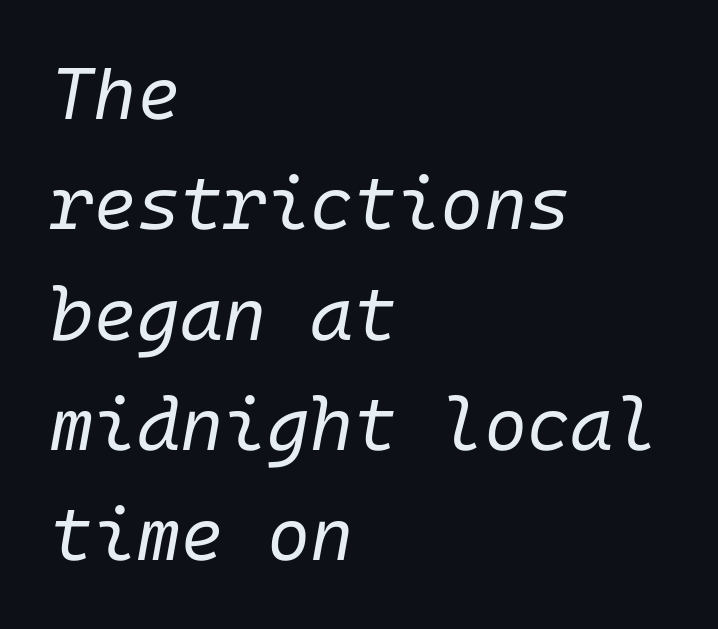
These lines keep a tight, regular rhythm from letter to letter. Letters have the restrained weight of plain body copy at most. If you drew a ruler down the left edge, every line would touch it. Check under the words: just untouched page. It's the slanting kind of type.
